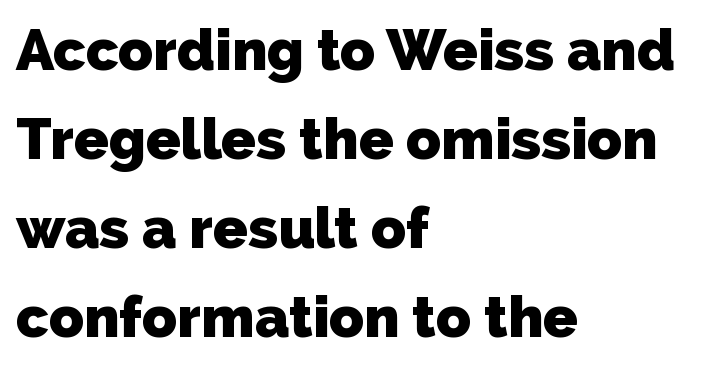
The image shows 57 px heavy sans-serif type; set left-aligned, normal line spacing (1.56x), normal letter spacing, not underlined; low stroke contrast and a medium x-height.
